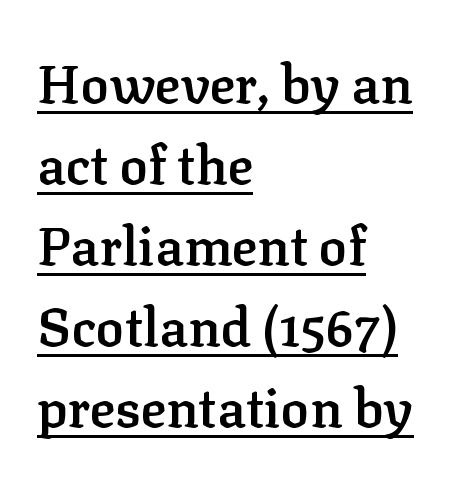
{"serif": "yes", "italic": "no", "bold": "semi", "weight": "semibold", "width": "normal", "stroke_contrast": "low", "x_height": "medium", "monospaced": "no", "underline": "yes", "align": "left", "line_spacing": "normal", "line_spacing_ratio": 1.53, "letter_spacing": "normal", "letter_spacing_em": 0.0, "glyph_px": 53}
